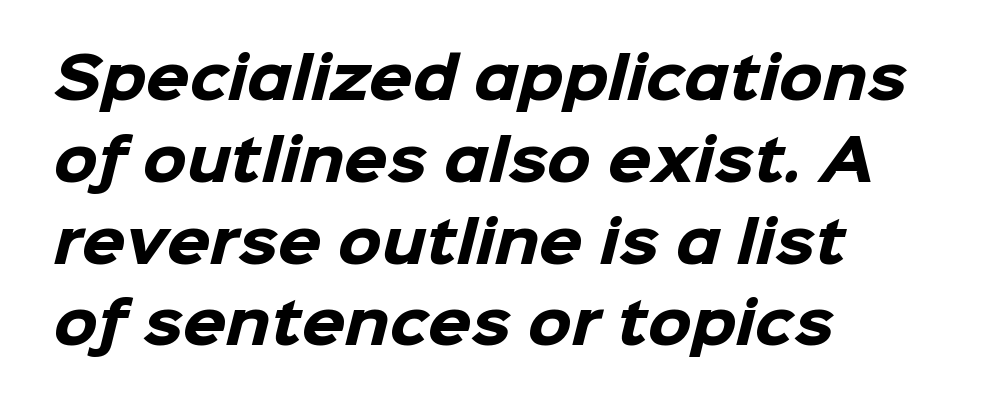
{"serif": "no", "bold": "yes", "weight": "heavy", "width": "normal", "stroke_contrast": "low", "x_height": "medium", "monospaced": "no", "underline": "no", "align": "left", "line_spacing": "normal", "line_spacing_ratio": 1.46, "letter_spacing": "normal", "letter_spacing_em": 0.0, "glyph_px": 56}
